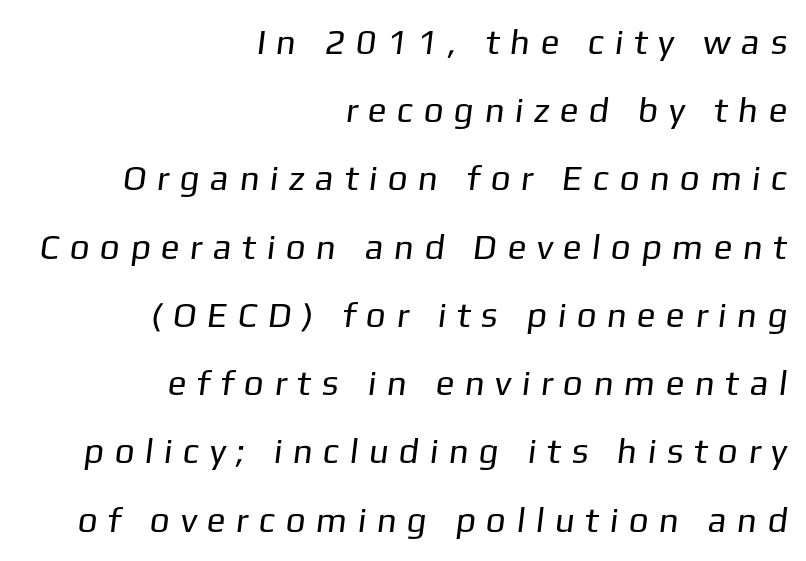
The image shows 35 px regular-weight sans-serif type; set right-aligned, loose line spacing (1.95x), unusually wide letter spacing (+0.37 em), not underlined; low stroke contrast and a medium x-height.
